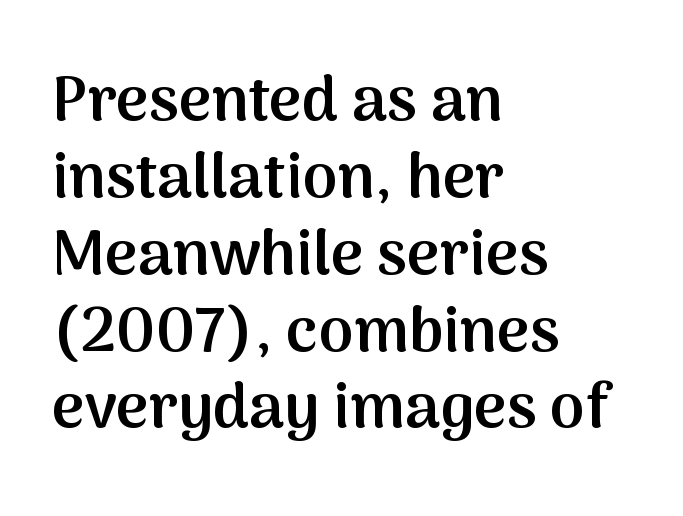
Q: Is the text bold? A: Semi-bold.
Q: Is the text italic (slanted)? A: No, it is upright.
Q: Is the typeface a serif or a sans-serif typeface? A: Sans-serif.
Q: Is the text underlined? A: No.
Q: How is the paragraph aligned? A: Left-aligned.
Q: Is the spacing between letters normal or unusually wide? A: Normal.
Q: Width (condensed, normal, or wide)? A: Normal.
Q: Stroke contrast? A: Medium.
Q: x-height? A: Medium.
Q: Monospaced? A: No.
